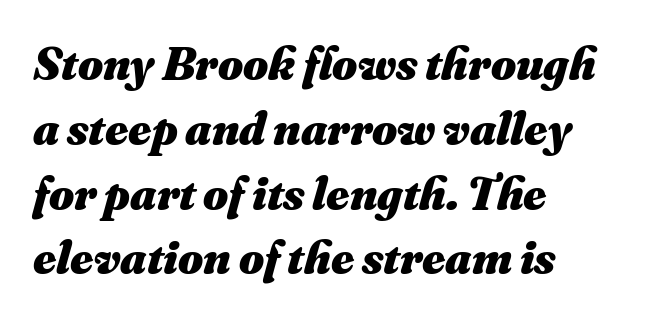
{"italic": "yes", "lean": "right", "slant_degrees": 16, "bold": "yes", "weight": "heavy", "width": "normal", "stroke_contrast": "medium", "x_height": "small", "monospaced": "no", "underline": "no", "align": "left", "line_spacing": "normal", "line_spacing_ratio": 1.35, "letter_spacing": "normal", "letter_spacing_em": 0.0, "glyph_px": 48}
